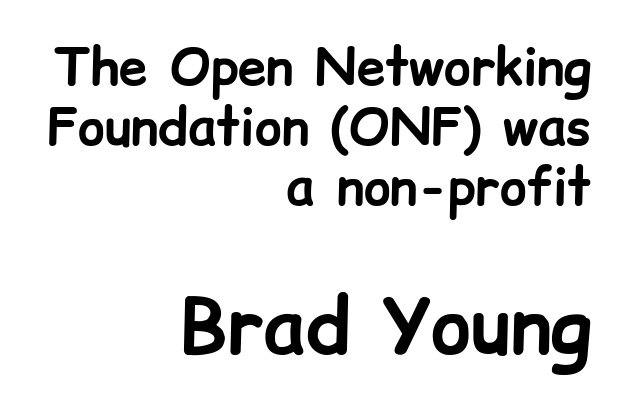
{"serif": "no", "italic": "no", "bold": "yes", "weight": "bold", "width": "normal", "stroke_contrast": "low", "x_height": "medium", "monospaced": "no", "underline": "no", "align": "right", "line_spacing_ratio": 1.18, "letter_spacing": "normal", "letter_spacing_em": 0.0, "larger_block": "second", "size_ratio": 1.49, "glyph_px": 76}
